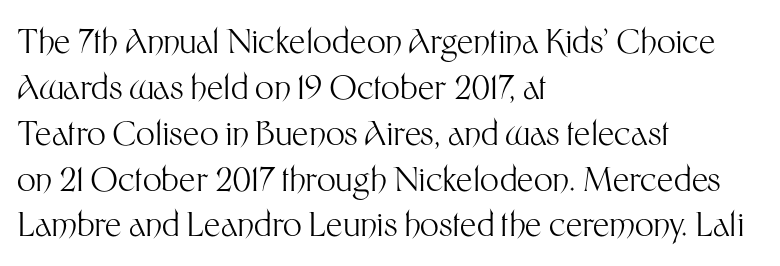
{"serif": "no", "italic": "no", "bold": "no", "weight": "light", "width": "normal", "stroke_contrast": "medium", "x_height": "medium", "monospaced": "no", "underline": "no", "align": "left", "line_spacing": "normal", "line_spacing_ratio": 1.39, "letter_spacing": "normal", "letter_spacing_em": 0.0, "glyph_px": 33}
